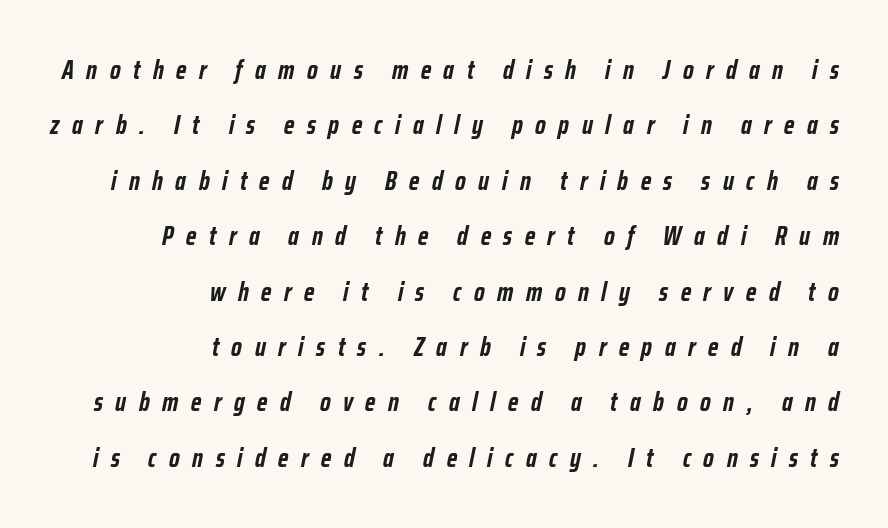
Quick note: italic. Look at the tracking — it's clearly loosened, letters drifting apart. The leading is generous, giving the passage an open texture. Pretty heavy lettering here — definitely bold. The glyphs are unaccompanied by any horizontal stroke below them. Leftover space on each line is placed entirely before the opening word.
